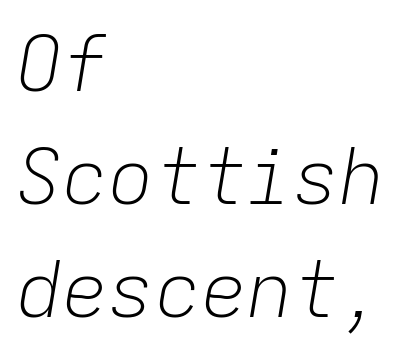
The image shows 77 px light type, italic (leaning right), monospaced; set left-aligned, normal line spacing (1.47x), normal letter spacing, not underlined; low stroke contrast and a medium x-height.
